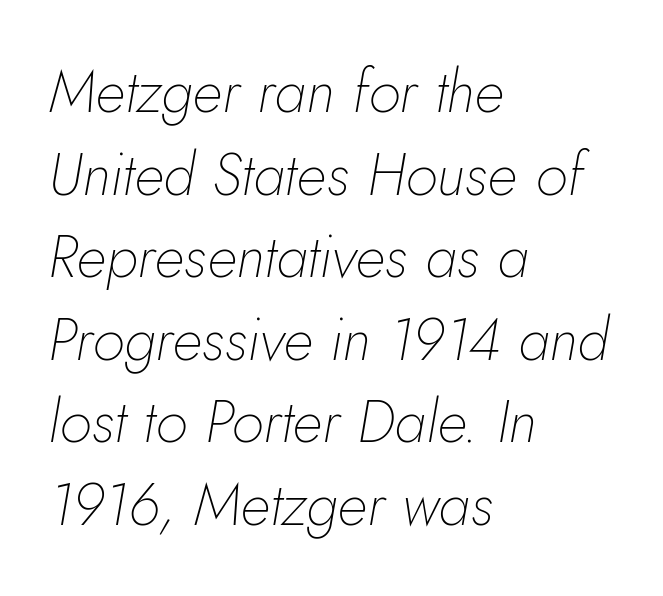
Q: Is the text bold? A: No.
Q: Is the text italic (slanted)? A: Yes, it leans right by about 5 degrees.
Q: Is the text underlined? A: No.
Q: How is the paragraph aligned? A: Left-aligned.
Q: Is the spacing between letters normal or unusually wide? A: Normal.
Q: Is the spacing between lines tight, normal or loose? A: Normal.
Q: Width (condensed, normal, or wide)? A: Normal.
Q: Stroke contrast? A: Low.
Q: x-height? A: Small.
Q: Monospaced? A: No.
